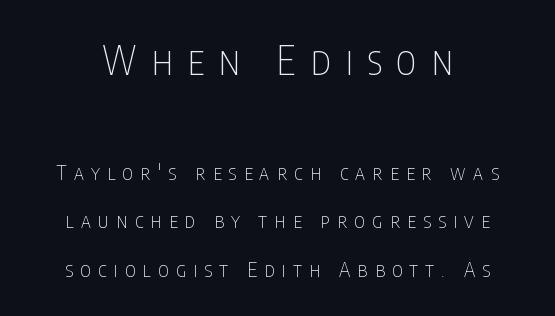
{"serif": "no", "italic": "no", "bold": "no", "weight": "thin", "width": "condensed", "stroke_contrast": "low", "x_height": "large", "monospaced": "no", "underline": "no", "line_spacing": "loose", "line_spacing_ratio": 2.41, "letter_spacing": "wide", "letter_spacing_em": 0.37, "larger_block": "first", "size_ratio": 1.95, "glyph_px": 39}
